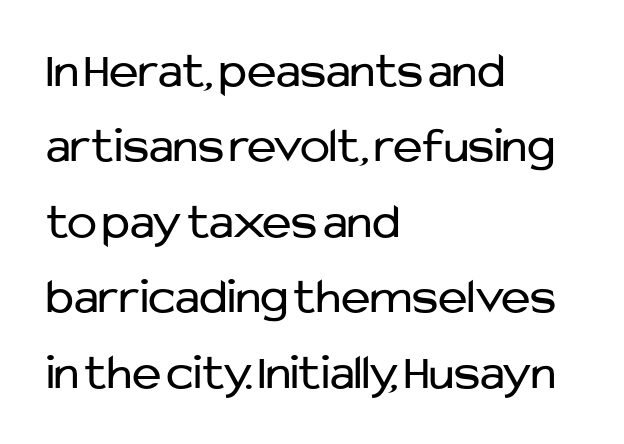
Q: Is the text bold? A: No.
Q: Is the text italic (slanted)? A: No, it is upright.
Q: Is the typeface a serif or a sans-serif typeface? A: Sans-serif.
Q: Is the text underlined? A: No.
Q: How is the paragraph aligned? A: Left-aligned.
Q: Is the spacing between letters normal or unusually wide? A: Normal.
Q: Is the spacing between lines tight, normal or loose? A: Normal.
Q: Width (condensed, normal, or wide)? A: Normal.
Q: Stroke contrast? A: Low.
Q: x-height? A: Medium.
Q: Monospaced? A: No.
